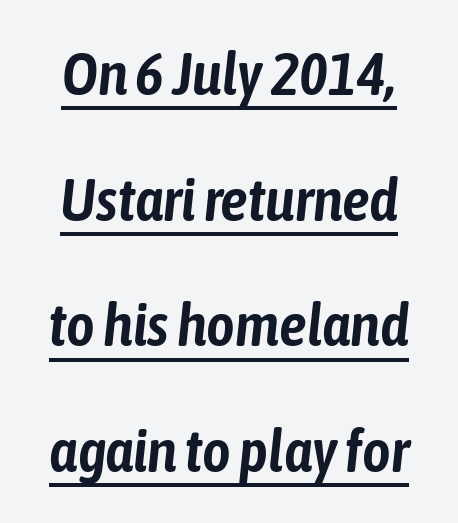
Q: Is the text italic (slanted)? A: Yes, it leans right by about 6 degrees.
Q: Is the text underlined? A: Yes.
Q: Is the spacing between letters normal or unusually wide? A: Normal.
Q: Is the spacing between lines tight, normal or loose? A: Loose.
Q: Width (condensed, normal, or wide)? A: Condensed.
Q: Stroke contrast? A: Low.
Q: x-height? A: Medium.
Q: Monospaced? A: No.
